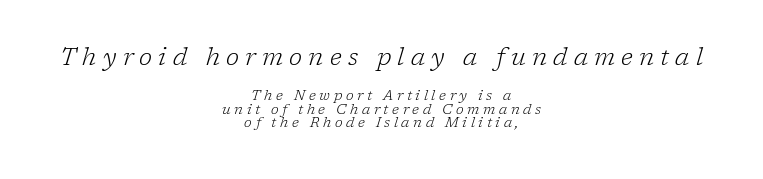
In terms of letterspacing, this is a distinctly airy, spread setting. Underlining? Definitely not there. Italic? Definitely — the glyphs are oblique. The vertical gap from one line to the next is small.
